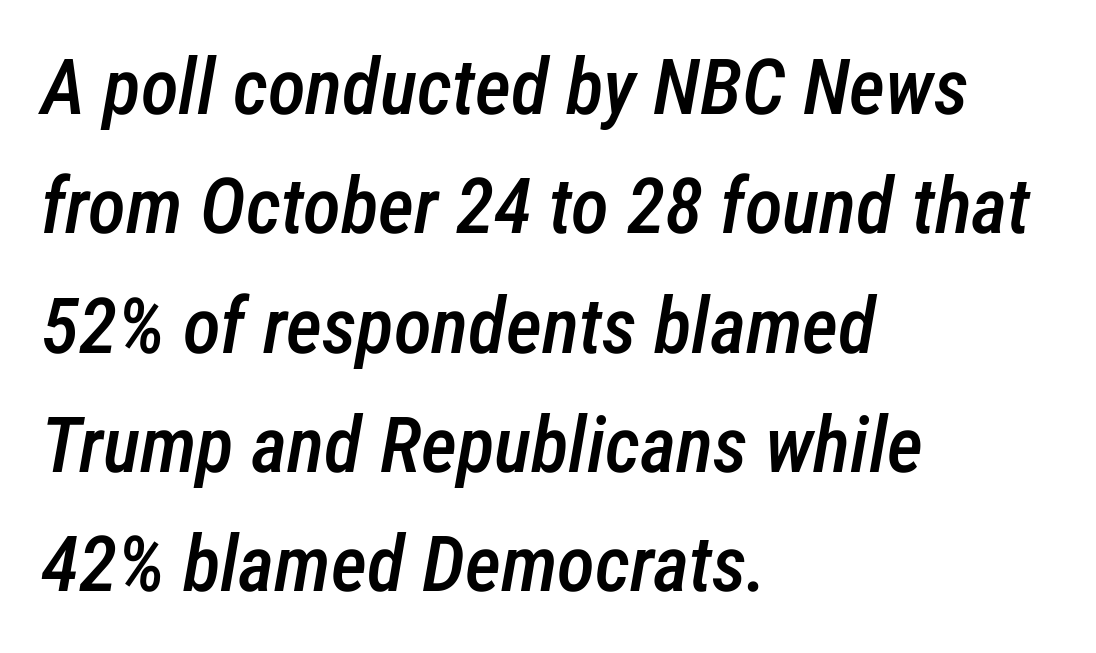
Q: Is the text bold? A: Semi-bold.
Q: Is the text italic (slanted)? A: Yes, it leans right by about 12 degrees.
Q: Is the text underlined? A: No.
Q: How is the paragraph aligned? A: Left-aligned.
Q: Is the spacing between letters normal or unusually wide? A: Normal.
Q: Is the spacing between lines tight, normal or loose? A: Normal.
Q: Width (condensed, normal, or wide)? A: Condensed.
Q: Stroke contrast? A: Low.
Q: x-height? A: Medium.
Q: Monospaced? A: No.
